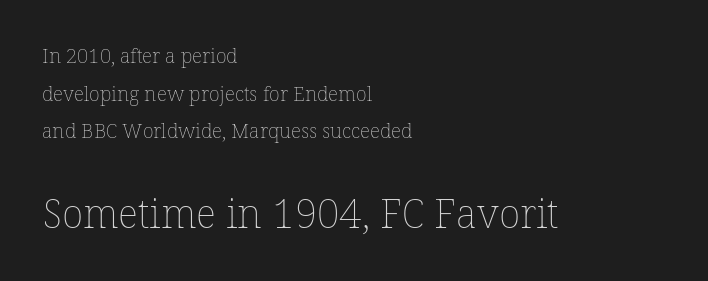
The image shows 40 px thin type, upright; set left-aligned, line spacing 1.88x, normal letter spacing, not underlined; the second (bottom) block is 2.0x larger; low stroke contrast and a medium x-height.
